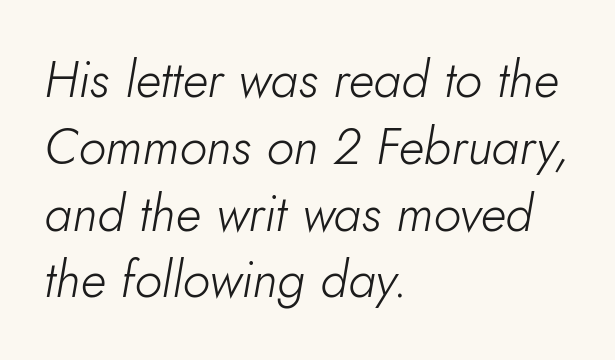
Q: Is the text bold? A: No.
Q: Is the text italic (slanted)? A: Yes, it leans right by about 10 degrees.
Q: Is the text underlined? A: No.
Q: How is the paragraph aligned? A: Left-aligned.
Q: Is the spacing between letters normal or unusually wide? A: Normal.
Q: Is the spacing between lines tight, normal or loose? A: Normal.
Q: Width (condensed, normal, or wide)? A: Normal.
Q: Stroke contrast? A: Low.
Q: x-height? A: Small.
Q: Monospaced? A: No.
